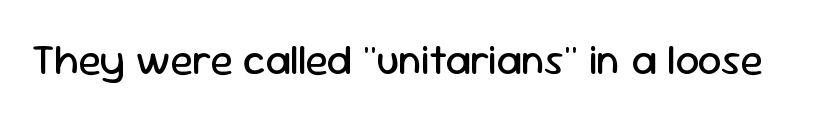
{"serif": "no", "italic": "no", "bold": "no", "weight": "regular", "width": "normal", "stroke_contrast": "low", "x_height": "medium", "monospaced": "no", "underline": "no", "letter_spacing": "normal", "letter_spacing_em": 0.0, "glyph_px": 42}
